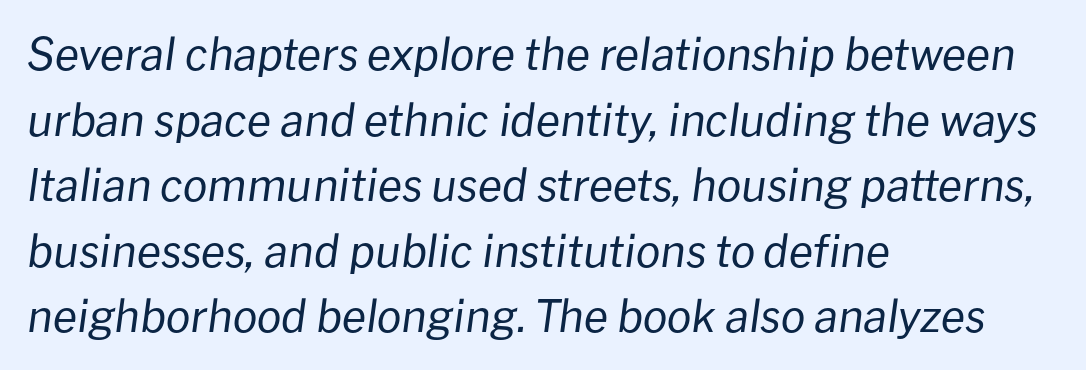
The image shows 44 px regular-weight type, italic (leaning right); set left-aligned, normal line spacing (1.49x), normal letter spacing, not underlined; low stroke contrast and a medium x-height.
